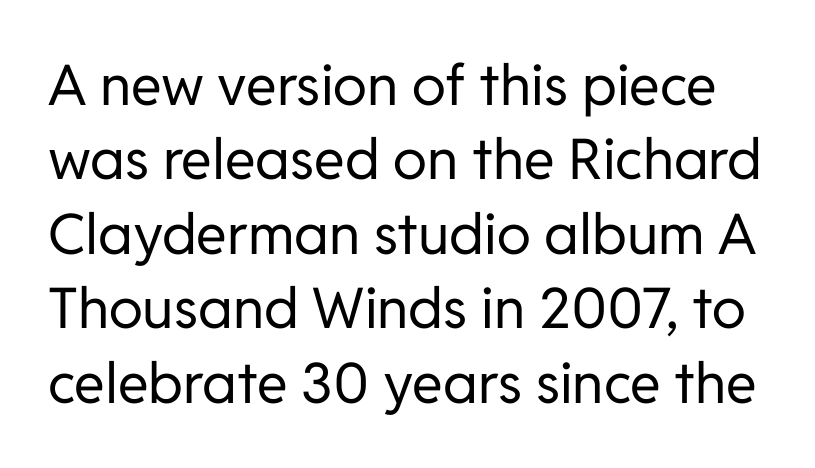
The image shows 56 px regular-weight sans-serif type, upright; set normal line spacing (1.33x), normal letter spacing, not underlined; low stroke contrast and a medium x-height.
